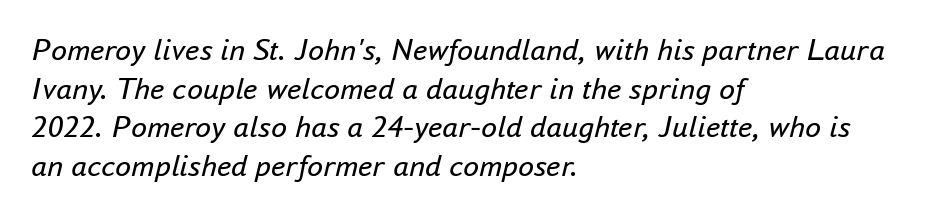
Q: Is the text bold? A: No.
Q: Is the text italic (slanted)? A: Yes, it leans right by about 16 degrees.
Q: Is the text underlined? A: No.
Q: How is the paragraph aligned? A: Left-aligned.
Q: Is the spacing between letters normal or unusually wide? A: Normal.
Q: Width (condensed, normal, or wide)? A: Normal.
Q: Stroke contrast? A: Low.
Q: x-height? A: Small.
Q: Monospaced? A: No.
